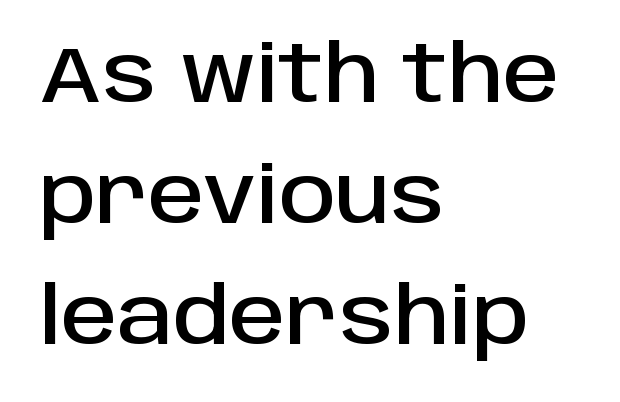
Q: Is the text italic (slanted)? A: No, it is upright.
Q: Is the typeface a serif or a sans-serif typeface? A: Sans-serif.
Q: Is the text underlined? A: No.
Q: How is the paragraph aligned? A: Left-aligned.
Q: Is the spacing between letters normal or unusually wide? A: Normal.
Q: Is the spacing between lines tight, normal or loose? A: Normal.
Q: Width (condensed, normal, or wide)? A: Normal.
Q: Stroke contrast? A: Low.
Q: x-height? A: Large.
Q: Monospaced? A: No.
